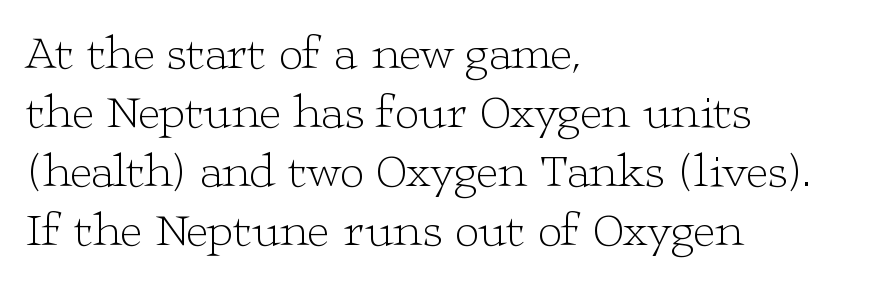
The image shows 48 px light, wide serif type, upright; set left-aligned, line spacing 1.23x, normal letter spacing, not underlined; low stroke contrast and a medium x-height.
